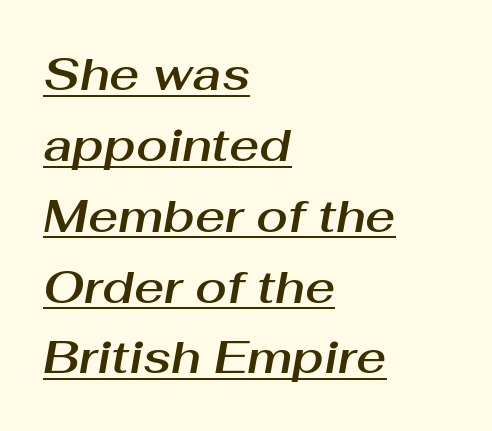
Q: Is the text italic (slanted)? A: Yes, it leans right by about 10 degrees.
Q: Is the text underlined? A: Yes.
Q: How is the paragraph aligned? A: Left-aligned.
Q: Is the spacing between letters normal or unusually wide? A: Normal.
Q: Is the spacing between lines tight, normal or loose? A: Normal.
Q: Width (condensed, normal, or wide)? A: Normal.
Q: Stroke contrast? A: Medium.
Q: x-height? A: Medium.
Q: Monospaced? A: No.
